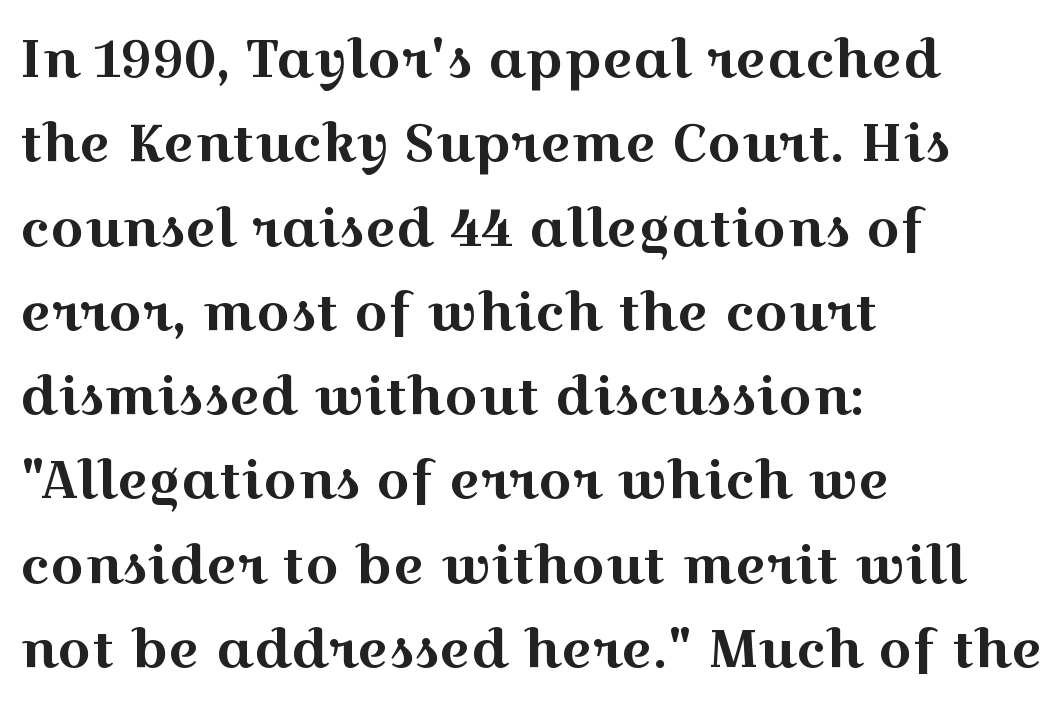
Serifs: yes, visible at the terminals of the letterforms. Proportional: the letters do not fall into vertical columns. Leading matches the norm, producing a regular column. Plain, unruled lines of type.
